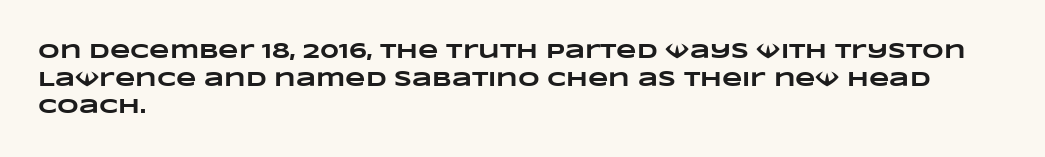
The image shows 21 px bold type; set left-aligned, normal line spacing (1.31x), normal letter spacing, not underlined.
